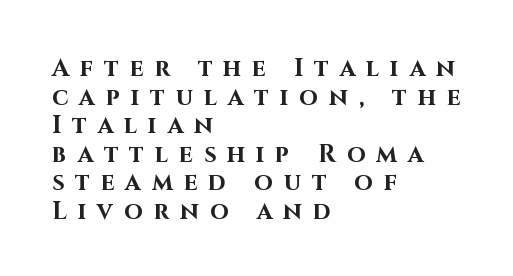
The image shows 24 px bold type, upright; set left-aligned, line spacing 1.19x, unusually wide letter spacing (+0.46 em), not underlined.
